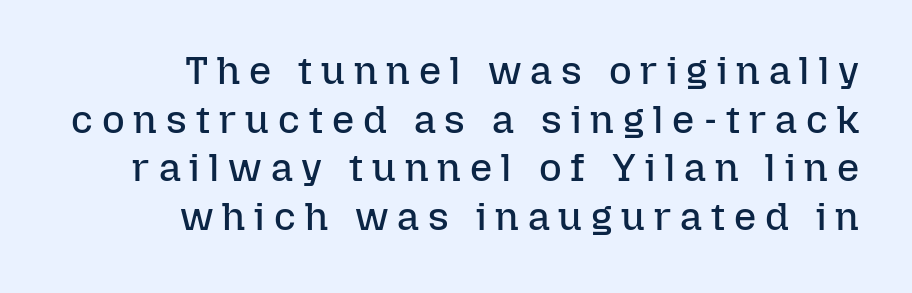
The image shows 39 px regular-weight type, upright; set right-aligned, normal line spacing (1.25x), unusually wide letter spacing (+0.23 em), not underlined; low stroke contrast and a medium x-height.
